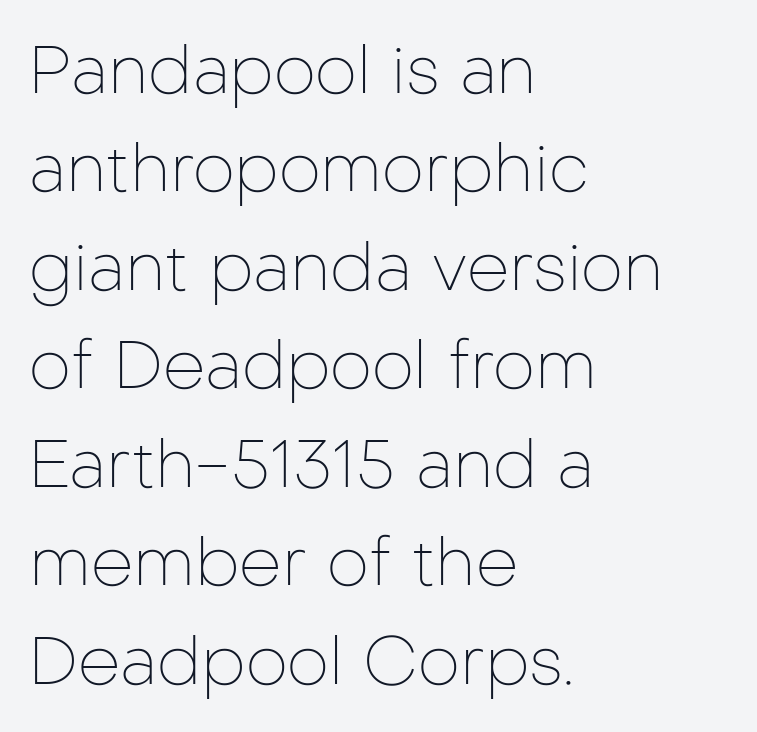
The designer left line spacing at the default. Note the varied advance widths — an 'i' is clearly narrower than an 'm'. Upright lettering throughout. Type style note: lacks serifs. Clear beneath every line of the passage.
